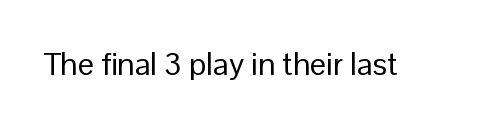
Q: Is the text bold? A: No.
Q: Is the text italic (slanted)? A: No, it is upright.
Q: Is the typeface a serif or a sans-serif typeface? A: Sans-serif.
Q: Is the text underlined? A: No.
Q: Is the spacing between letters normal or unusually wide? A: Normal.
Q: Width (condensed, normal, or wide)? A: Normal.
Q: Stroke contrast? A: Low.
Q: x-height? A: Medium.
Q: Monospaced? A: No.
